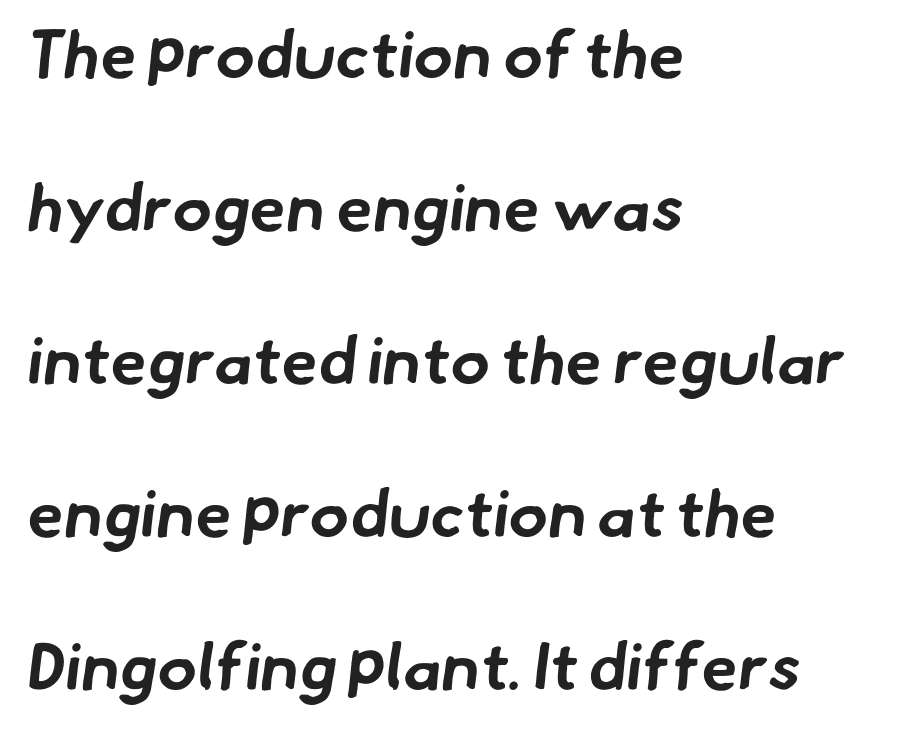
The image shows 66 px bold sans-serif type; set left-aligned, loose line spacing (2.32x), normal letter spacing, not underlined; low stroke contrast and a small x-height.
